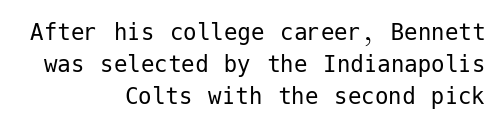
The image shows 27 px text type, upright; set right-aligned, line spacing 1.19x, normal letter spacing, not underlined.
